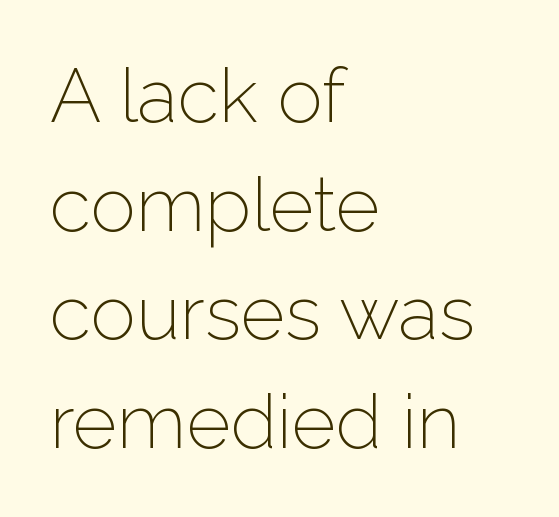
Q: Is the text bold? A: No.
Q: Is the text italic (slanted)? A: No, it is upright.
Q: Is the typeface a serif or a sans-serif typeface? A: Sans-serif.
Q: Is the text underlined? A: No.
Q: How is the paragraph aligned? A: Left-aligned.
Q: Is the spacing between letters normal or unusually wide? A: Normal.
Q: Is the spacing between lines tight, normal or loose? A: Normal.
Q: Width (condensed, normal, or wide)? A: Normal.
Q: Stroke contrast? A: Low.
Q: x-height? A: Medium.
Q: Monospaced? A: No.
